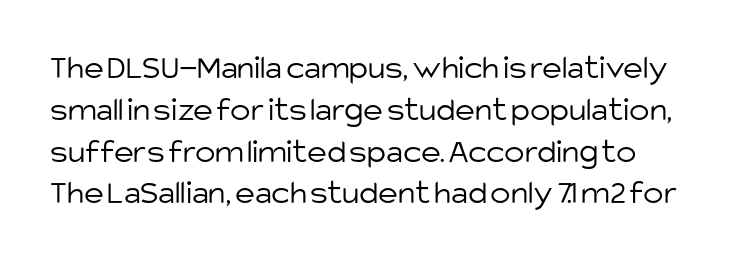
The strip under each line holds only bare page. Each letter's strokes conclude bluntly, with no projecting serifs. The letters stand upright; this is a roman face. These glyphs show unthickened strokes, regular width or finer. Do the characters align in a grid? No, the font is proportional.
